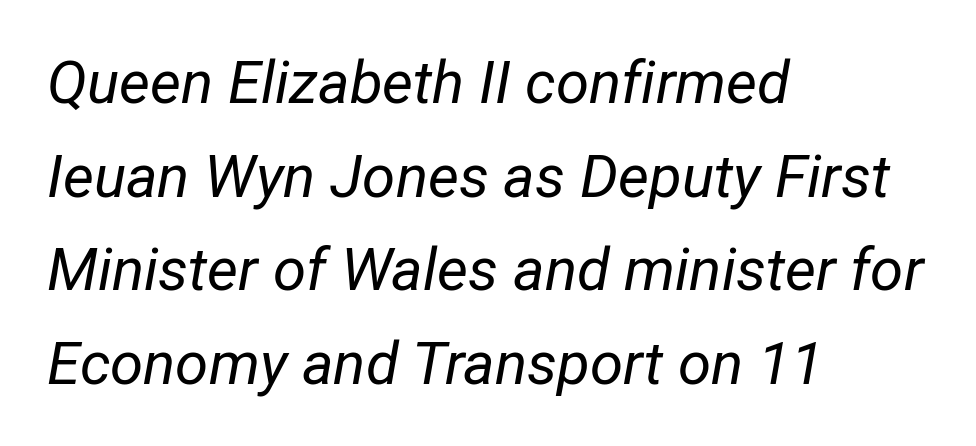
The image shows 60 px regular-weight, condensed type, italic (leaning right); set left-aligned, normal line spacing (1.56x), normal letter spacing, not underlined; low stroke contrast and a medium x-height.
